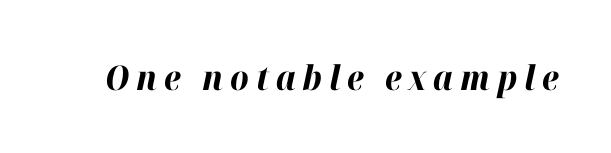
Q: Is the text bold? A: Yes.
Q: Is the text italic (slanted)? A: Yes, it leans right by about 12 degrees.
Q: Is the text underlined? A: No.
Q: Is the spacing between letters normal or unusually wide? A: Unusually wide.
Q: Width (condensed, normal, or wide)? A: Normal.
Q: Stroke contrast? A: High.
Q: x-height? A: Medium.
Q: Monospaced? A: No.
